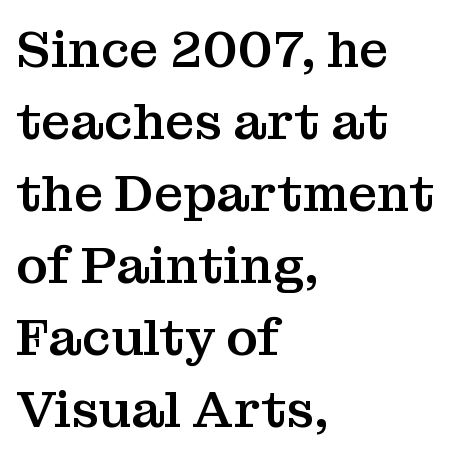
Designer's note — italics off, roman on. This rendering leaves character spacing at its baseline value. Leading: standard. Underline: absent. Proportional: the letters do not fall into vertical columns. The characters display serif detailing at their extremities.
